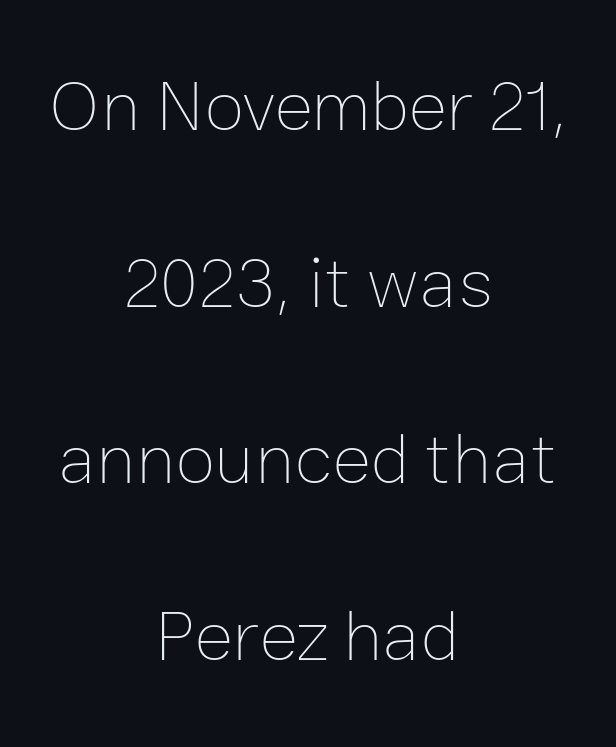
The image shows 73 px thin type, upright; set centered, loose line spacing (2.42x), normal letter spacing, not underlined; low stroke contrast and a medium x-height.
